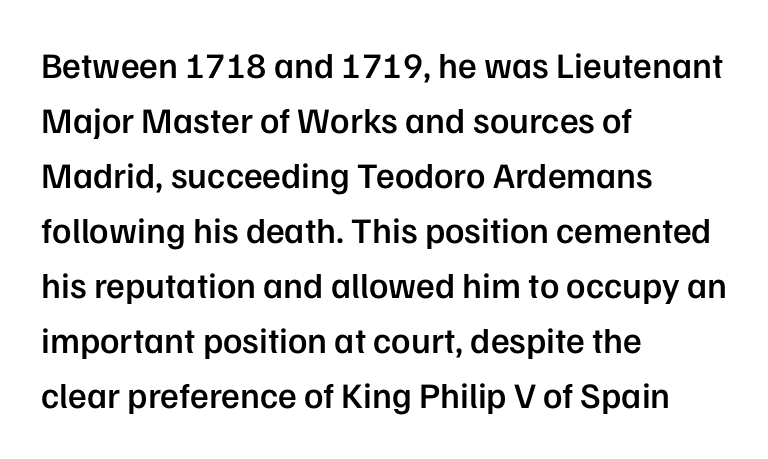
{"serif": "no", "italic": "no", "bold": "semi", "weight": "semibold", "width": "normal", "stroke_contrast": "low", "x_height": "medium", "monospaced": "no", "underline": "no", "align": "left", "line_spacing": "normal", "line_spacing_ratio": 1.53, "letter_spacing": "normal", "letter_spacing_em": 0.0, "glyph_px": 36}
